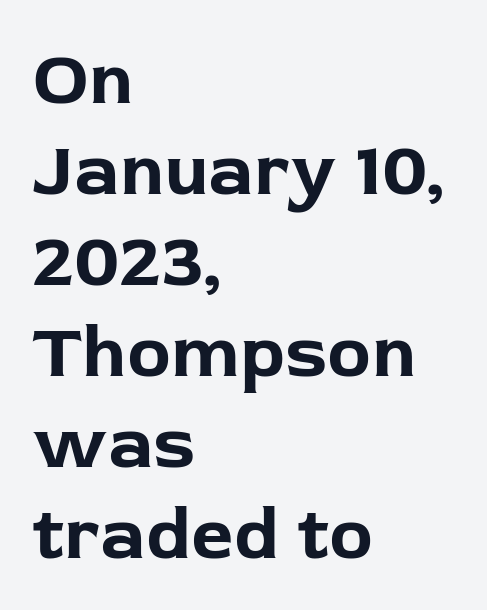
This sample uses an upright cut, with every glyph sitting square on the baseline. This sample has the flowing, uneven cadence of proportional lettering. The passage shown is emphatically bold. Does extra space separate the letters? No, they use regular spacing.
